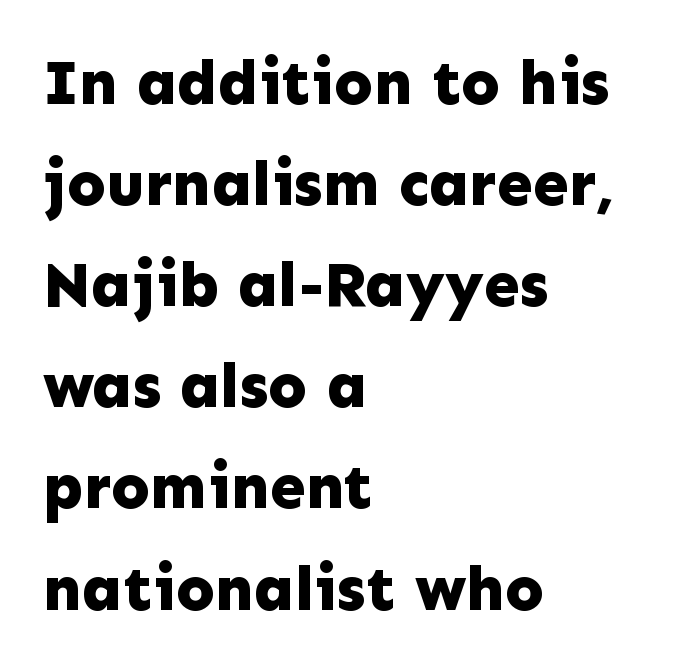
The image shows 64 px bold sans-serif type, upright; set left-aligned, normal line spacing (1.58x), normal letter spacing, not underlined; low stroke contrast and a medium x-height.
